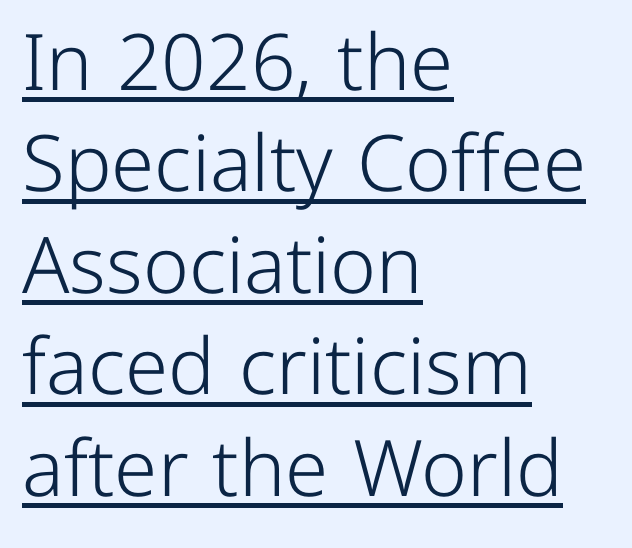
Somebody hit Ctrl+U on this one — the words are underlined. Caption: face not bold, strokes unweighted. The setting favours the left margin, as ordinary paragraphs usually do. A typesetter would call this zero additional tracking. The type sits square on the baseline with zero lean. Note the varied advance widths — an 'i' is clearly narrower than an 'm'.
